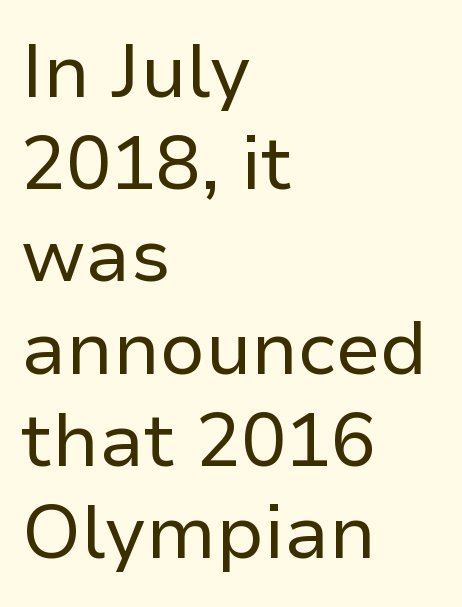
The image shows 75 px regular-weight sans-serif type, upright; set left-aligned, line spacing 1.23x, normal letter spacing, not underlined; low stroke contrast and a medium x-height.
